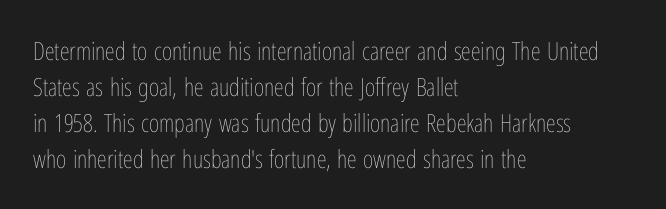
Q: Is the text bold? A: No.
Q: Is the text italic (slanted)? A: No, it is upright.
Q: Is the text underlined? A: No.
Q: How is the paragraph aligned? A: Left-aligned.
Q: Is the spacing between letters normal or unusually wide? A: Normal.
Q: Is the spacing between lines tight, normal or loose? A: Normal.
